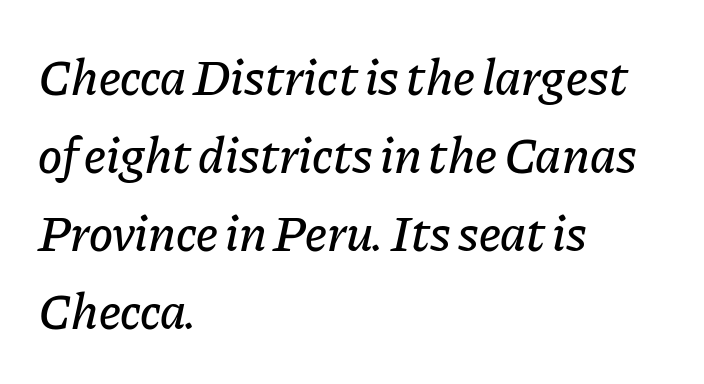
The image shows 51 px text type, italic (leaning right); set left-aligned, normal line spacing (1.53x), normal letter spacing, not underlined; low stroke contrast and a medium x-height.
